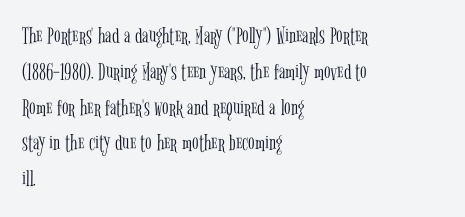
The setting favours the left margin, as ordinary paragraphs usually do. Upright lettering throughout. Letter spacing: default. No chunkiness to these letters — they're not bold.
